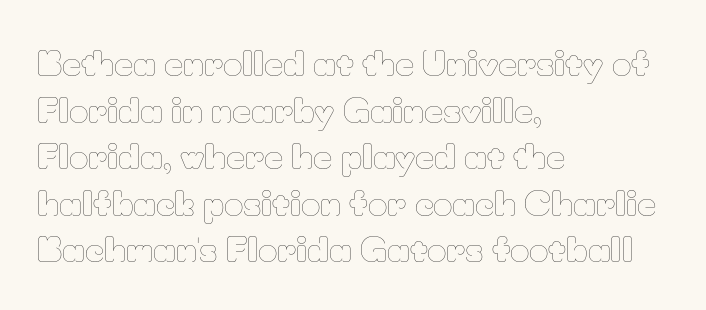
{"italic": "no", "bold": "no", "weight": "thin", "width": "normal", "stroke_contrast": "low", "x_height": "small", "monospaced": "no", "underline": "no", "align": "left", "line_spacing": "normal", "line_spacing_ratio": 1.41, "letter_spacing": "normal", "letter_spacing_em": 0.0, "glyph_px": 33}
